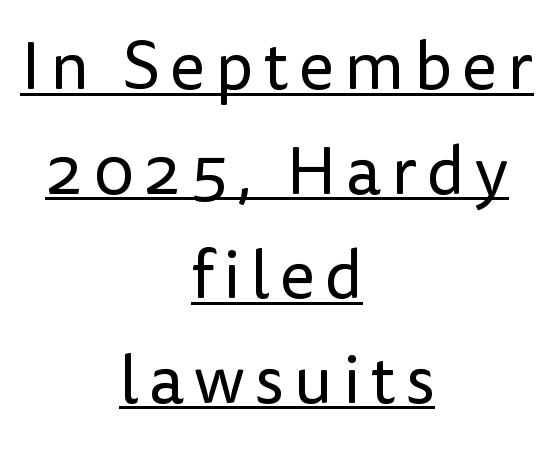
Q: Is the text bold? A: No.
Q: Is the text italic (slanted)? A: No, it is upright.
Q: Is the typeface a serif or a sans-serif typeface? A: Sans-serif.
Q: Is the text underlined? A: Yes.
Q: How is the paragraph aligned? A: Centered.
Q: Is the spacing between lines tight, normal or loose? A: Normal.
Q: Width (condensed, normal, or wide)? A: Normal.
Q: Stroke contrast? A: Low.
Q: x-height? A: Medium.
Q: Monospaced? A: No.
